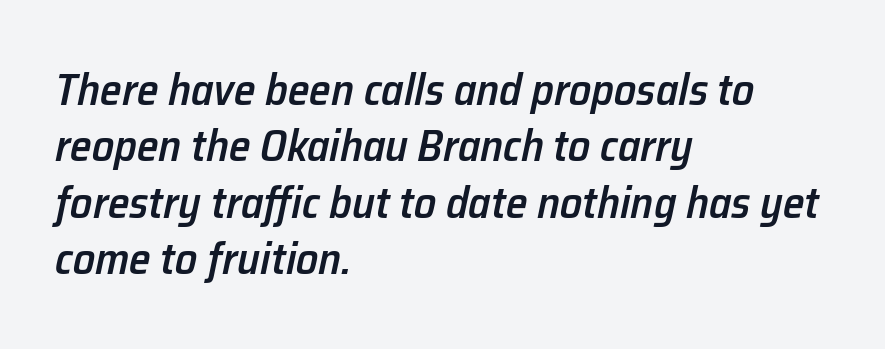
Is there much room between lines? A standard amount, neither cramped nor airy. Horizontal alignment here is leftward, the default for most running prose. The passage shown is not underscored anywhere. Spacing between characters is what you'd get straight out of the box. Here the designer chose a conventional face with non-uniform glyph widths.
